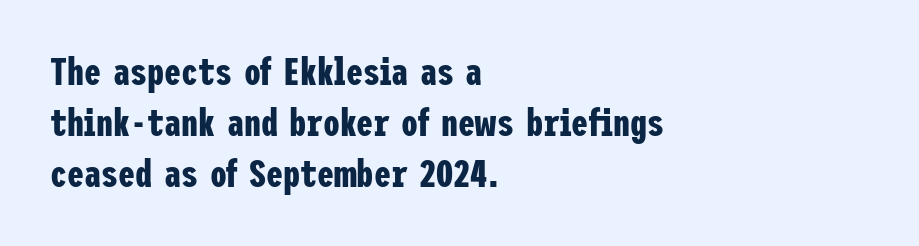
If you drew a ruler down the left edge, every line would touch it. A normal amount of white space separates one row of letters from the next. These lines were composed using upright roman letters. Check under the words: just untouched page. Typesetter's note: full bold, strokes at maximum text heaviness.
